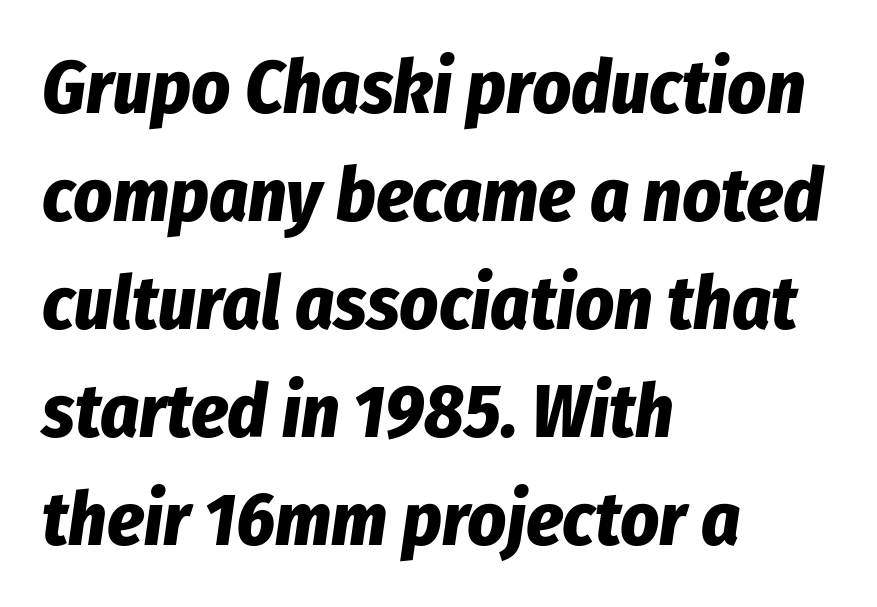
In CSS terms this would be text-align: left. The passage shown stacks its lines at a standard gap. Check the space under the baseline: it is left empty. The glyphs look as if they've been sheared to an angle.
